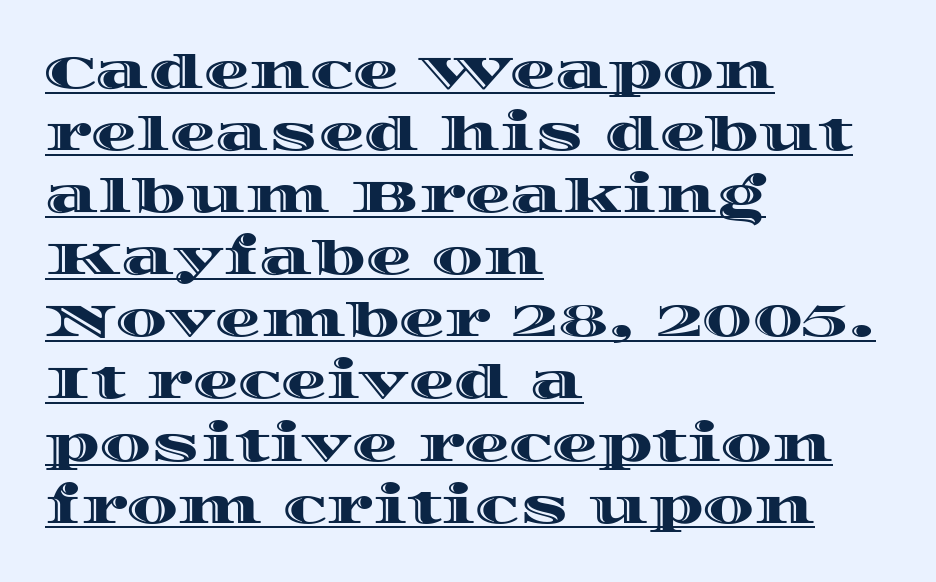
Q: Is the text italic (slanted)? A: No, it is upright.
Q: Is the text underlined? A: Yes.
Q: How is the paragraph aligned? A: Left-aligned.
Q: Is the spacing between letters normal or unusually wide? A: Normal.
Q: Is the spacing between lines tight, normal or loose? A: Normal.
Q: Width (condensed, normal, or wide)? A: Wide.
Q: x-height? A: Large.
Q: Monospaced? A: No.
